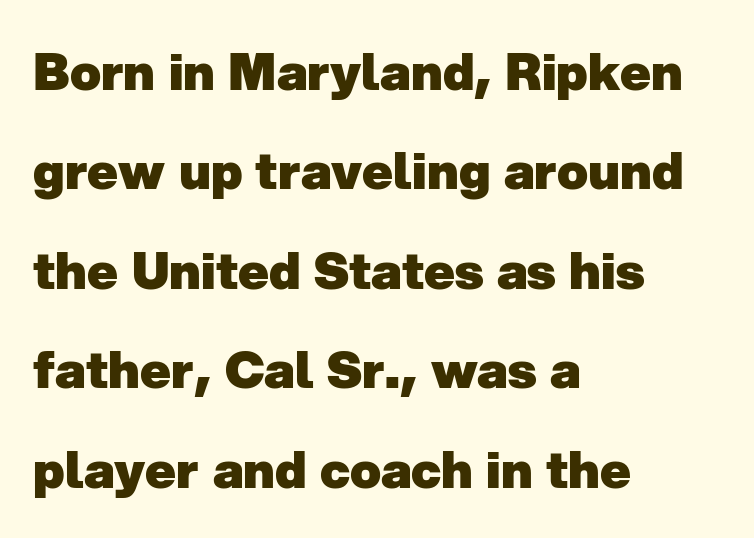
The image shows 51 px heavy sans-serif type; set left-aligned, loose line spacing (1.95x), normal letter spacing, not underlined; low stroke contrast and a medium x-height.
